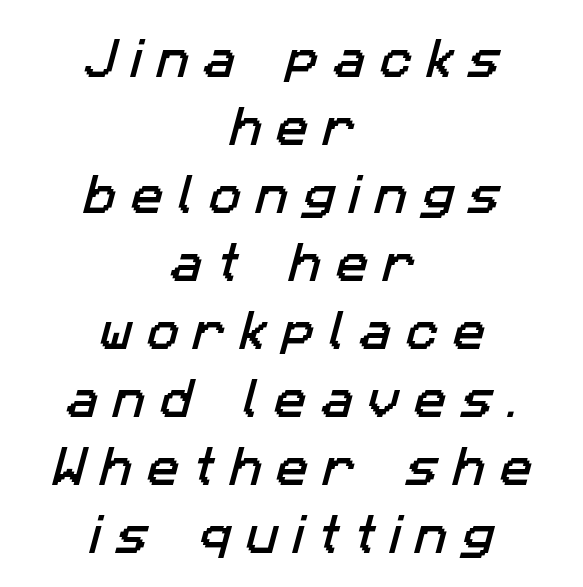
Here the designer chose a conventional face with non-uniform glyph widths. Descenders hang freely into open space. Regarding leading, the lines here are spaced in the standard way. The rendering positions every line midway between the sides.
